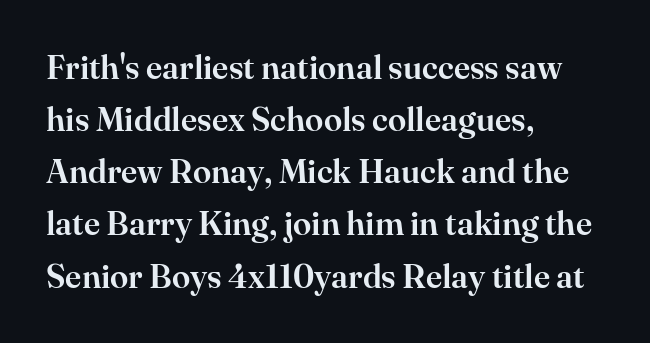
{"serif": "yes", "italic": "no", "width": "normal", "stroke_contrast": "high", "x_height": "small", "monospaced": "no", "underline": "no", "align": "left", "line_spacing": "normal", "line_spacing_ratio": 1.58, "letter_spacing": "normal", "letter_spacing_em": 0.0, "glyph_px": 33}
